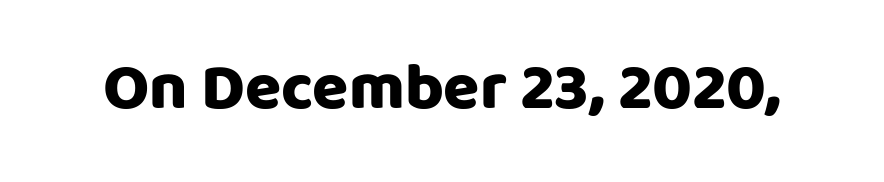
The image shows 66 px heavy sans-serif type, upright; set normal letter spacing, not underlined; low stroke contrast and a large x-height.
